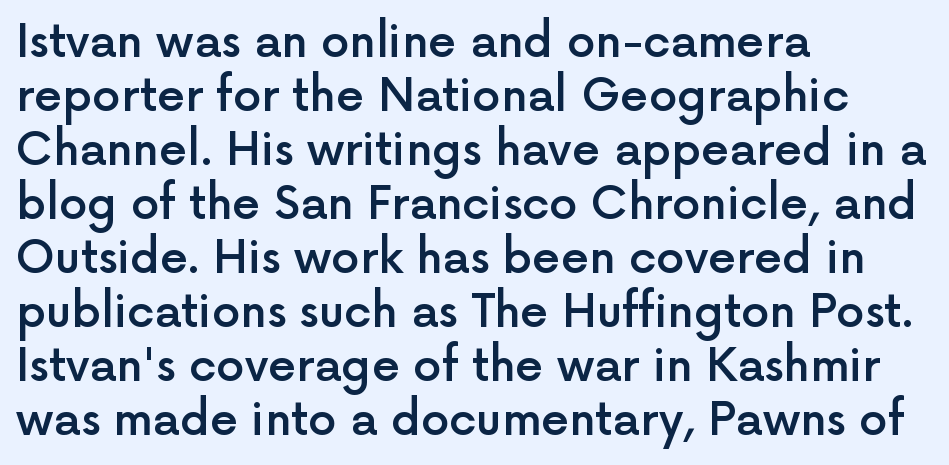
The image shows 45 px semibold sans-serif type, upright; set left-aligned, line spacing 1.2x, normal letter spacing, not underlined; a medium x-height.
